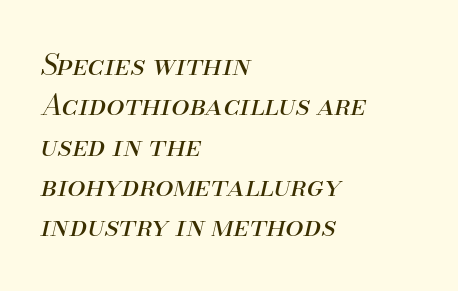
The image shows 29 px regular-weight type, italic (leaning right); set left-aligned, normal line spacing (1.39x), normal letter spacing, not underlined; medium stroke contrast and a small x-height.
